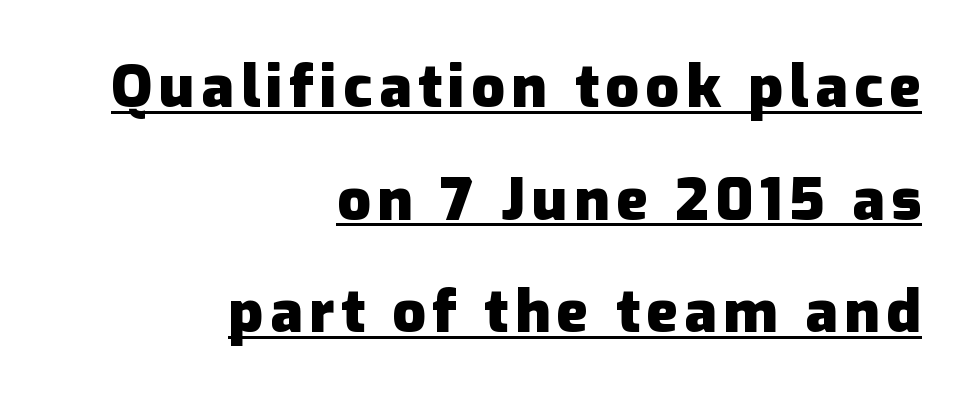
Somebody hit Ctrl+U on this one — the words are underlined. Vertical strokes here are truly vertical. These lines are rendered in a variable-pitch font. Does the weight exceed regular? Yes, all the way to bold.
